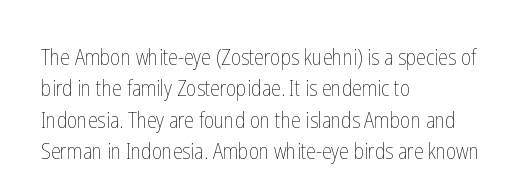
{"italic": "no", "bold": "no", "underline": "no", "align": "left", "line_spacing": "normal", "line_spacing_ratio": 1.43, "letter_spacing": "normal", "letter_spacing_em": 0.0, "glyph_px": 22}
